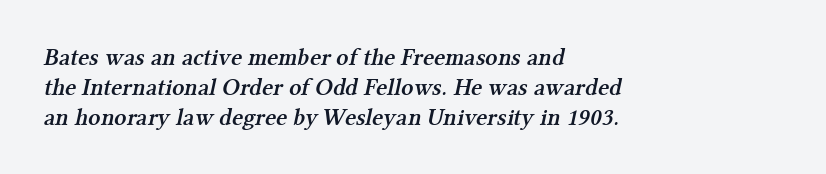
The rendering uses a moderate line-height, typical for paragraphs. The sample has been set in demibold, a notch under bold. Reading down the block, your eye returns to a fixed left position each line. Students, note that the glyphs here touch the page at normal intervals.
